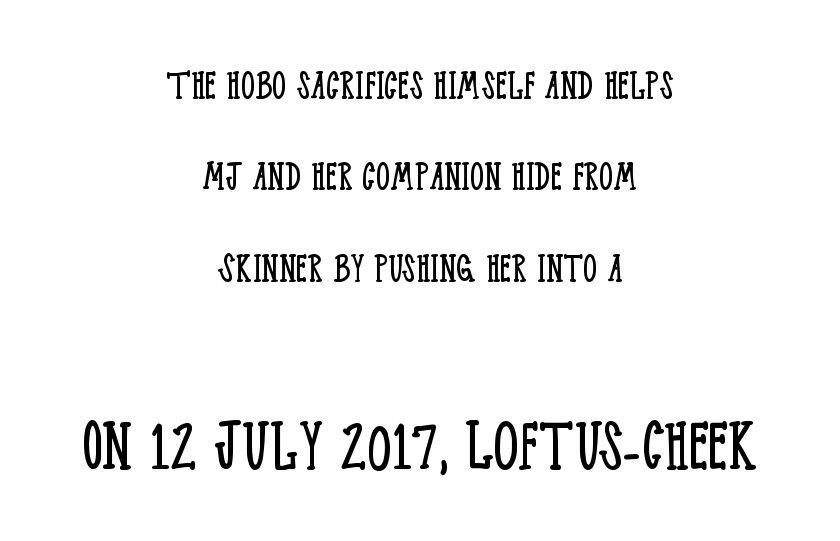
{"serif": "yes", "italic": "no", "bold": "no", "weight": "light", "width": "condensed", "stroke_contrast": "low", "x_height": "large", "monospaced": "no", "underline": "no", "align": "center", "line_spacing": "loose", "line_spacing_ratio": 2.03, "letter_spacing": "normal", "letter_spacing_em": 0.0, "larger_block": "second", "size_ratio": 1.76, "glyph_px": 79}
